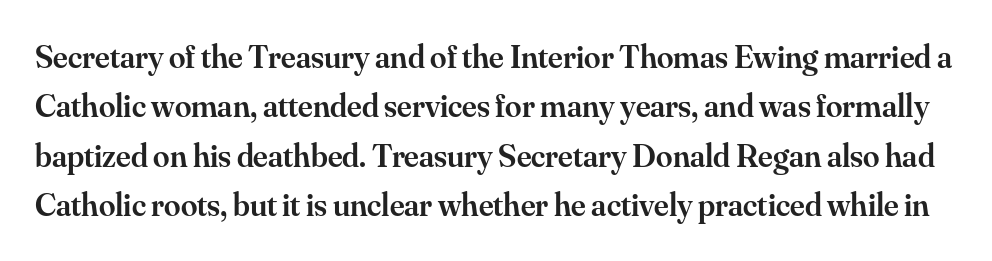
The image shows 33 px semibold serif type, upright; set normal line spacing (1.5x), normal letter spacing, not underlined; medium stroke contrast and a small x-height.
